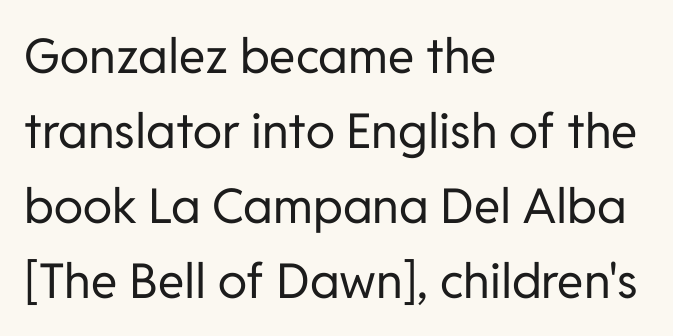
The image shows 48 px regular-weight sans-serif type, upright; set left-aligned, normal line spacing (1.56x), normal letter spacing, not underlined; low stroke contrast and a medium x-height.
